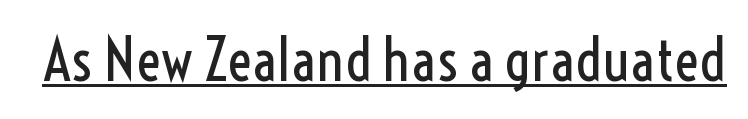
Q: Is the text bold? A: No.
Q: Is the text italic (slanted)? A: No, it is upright.
Q: Is the typeface a serif or a sans-serif typeface? A: Sans-serif.
Q: Is the text underlined? A: Yes.
Q: Is the spacing between letters normal or unusually wide? A: Normal.
Q: Width (condensed, normal, or wide)? A: Condensed.
Q: x-height? A: Medium.
Q: Monospaced? A: No.
